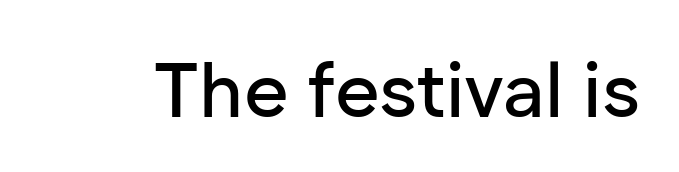
Q: Is the text italic (slanted)? A: No, it is upright.
Q: Is the typeface a serif or a sans-serif typeface? A: Sans-serif.
Q: Is the text underlined? A: No.
Q: Is the spacing between letters normal or unusually wide? A: Normal.
Q: Width (condensed, normal, or wide)? A: Normal.
Q: Stroke contrast? A: Low.
Q: x-height? A: Medium.
Q: Monospaced? A: No.
